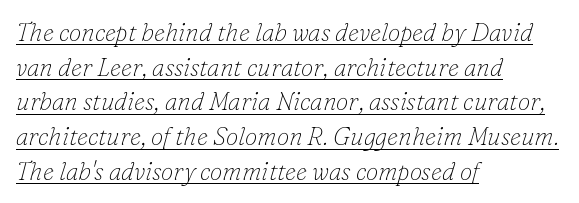
Q: Is the text bold? A: No.
Q: Is the text italic (slanted)? A: Yes, it leans right by about 16 degrees.
Q: Is the text underlined? A: Yes.
Q: How is the paragraph aligned? A: Left-aligned.
Q: Is the spacing between letters normal or unusually wide? A: Normal.
Q: Is the spacing between lines tight, normal or loose? A: Normal.
